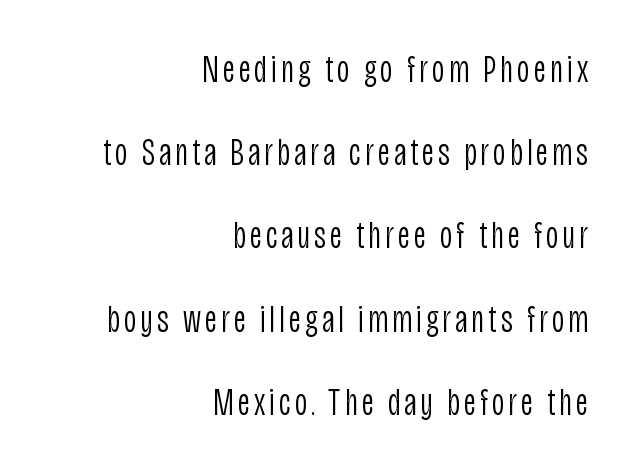
The letters advance in unequal steps, a hallmark of proportional type. The text block is weighted toward the right margin, trailing off unevenly leftward. The gap between lines stays unmarked. The specimen reads as upright at a glance. Nope, no serifs anywhere on these letters.
